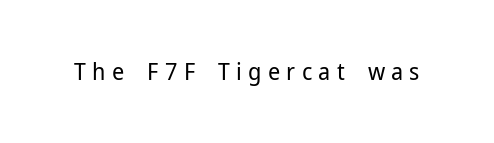
The lettering holds an erect, upright posture throughout. This is not heavy type; no bold has been used. The area under the type is left untouched. Between one letter and the next there's a generous, obvious gap.
